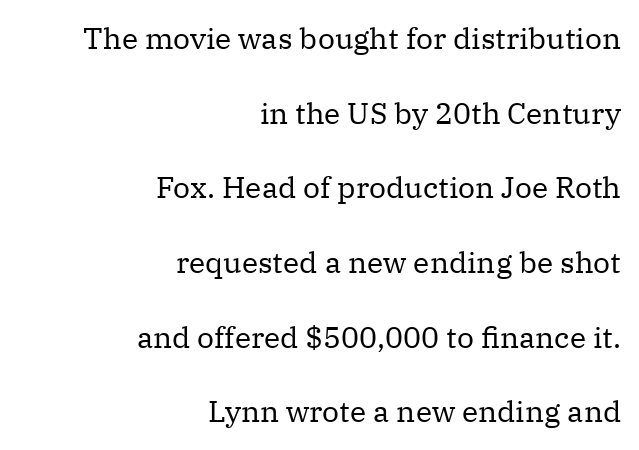
Q: Is the text bold? A: No.
Q: Is the text italic (slanted)? A: No, it is upright.
Q: Is the typeface a serif or a sans-serif typeface? A: Serif.
Q: Is the text underlined? A: No.
Q: How is the paragraph aligned? A: Right-aligned.
Q: Is the spacing between letters normal or unusually wide? A: Normal.
Q: Is the spacing between lines tight, normal or loose? A: Loose.
Q: Width (condensed, normal, or wide)? A: Normal.
Q: Stroke contrast? A: Medium.
Q: x-height? A: Medium.
Q: Monospaced? A: No.
